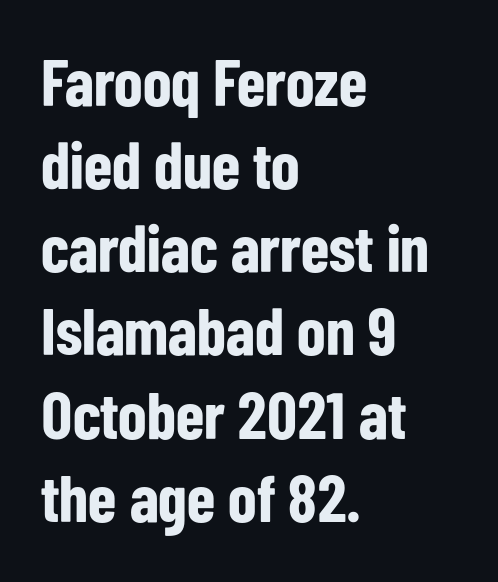
{"serif": "no", "italic": "no", "bold": "yes", "weight": "bold", "width": "condensed", "stroke_contrast": "low", "x_height": "medium", "monospaced": "no", "underline": "no", "align": "left", "line_spacing": "normal", "line_spacing_ratio": 1.26, "letter_spacing": "normal", "letter_spacing_em": 0.0, "glyph_px": 66}
